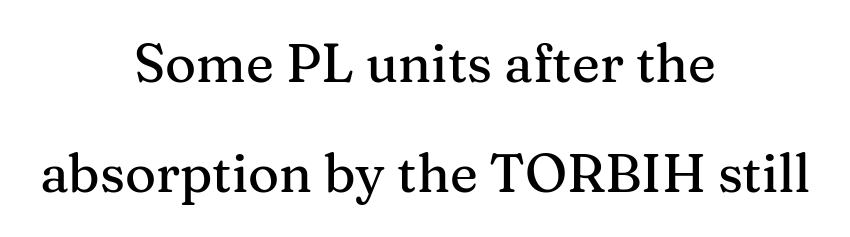
The image shows 53 px serif type, upright; set centered, loose line spacing (2.08x), normal letter spacing, not underlined; medium stroke contrast and a medium x-height.
